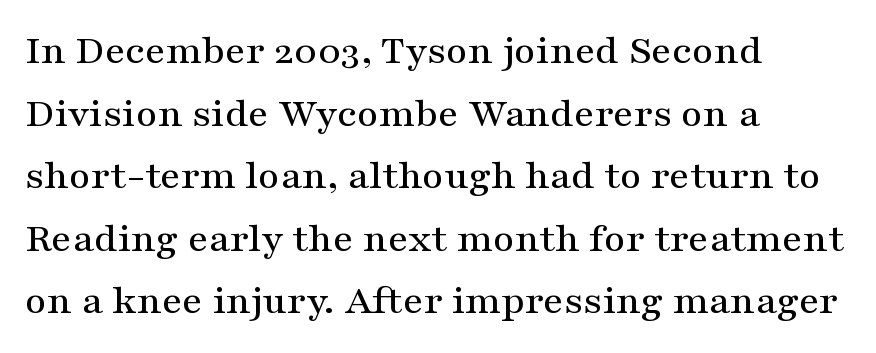
The image shows 42 px wide serif type, upright; set left-aligned, normal line spacing (1.49x), normal letter spacing, not underlined; medium stroke contrast and a medium x-height.
